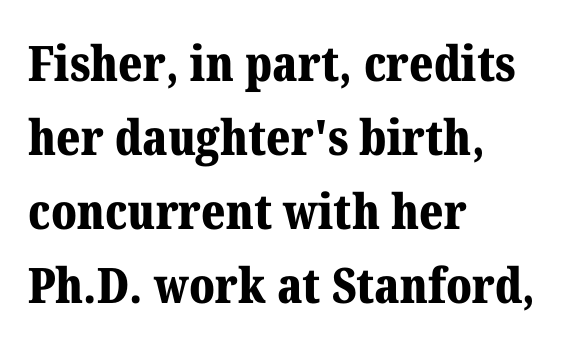
Does the weight exceed regular? Yes, all the way to bold. Letters rest on an invisible, unmarked baseline. Check where the strokes stop: tiny serifs finish them off. Does the lettering tilt? It doesn't — this is upright. Do the characters align in a grid? No, the font is proportional. Does extra space separate the letters? No, they use regular spacing.
